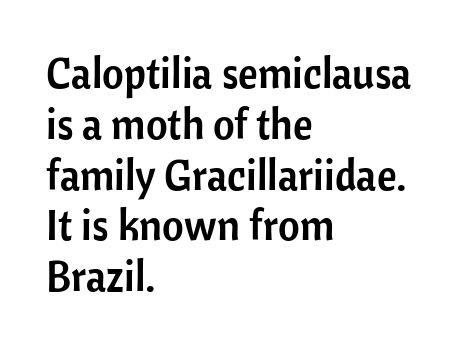
{"serif": "no", "italic": "no", "width": "normal", "stroke_contrast": "low", "x_height": "medium", "monospaced": "no", "underline": "no", "align": "left", "line_spacing_ratio": 1.21, "letter_spacing": "normal", "letter_spacing_em": 0.0, "glyph_px": 42}
